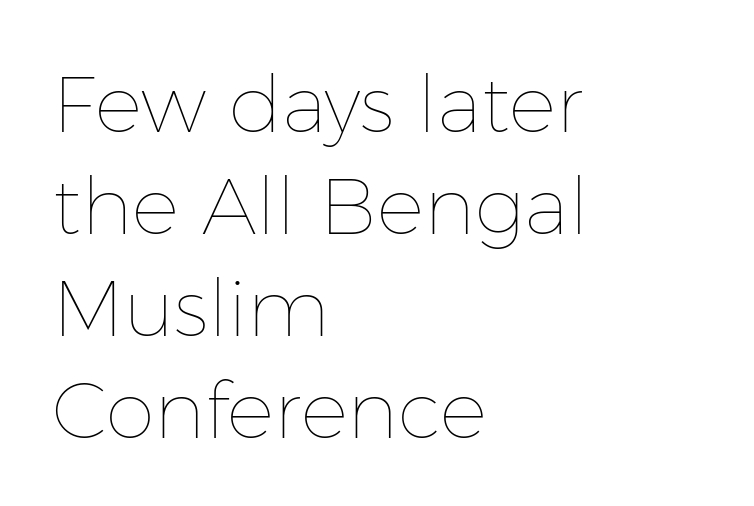
Q: Is the text bold? A: No.
Q: Is the text italic (slanted)? A: No, it is upright.
Q: Is the text underlined? A: No.
Q: How is the paragraph aligned? A: Left-aligned.
Q: Is the spacing between letters normal or unusually wide? A: Normal.
Q: Is the spacing between lines tight, normal or loose? A: Normal.
Q: Width (condensed, normal, or wide)? A: Normal.
Q: Stroke contrast? A: Low.
Q: x-height? A: Medium.
Q: Monospaced? A: No.
